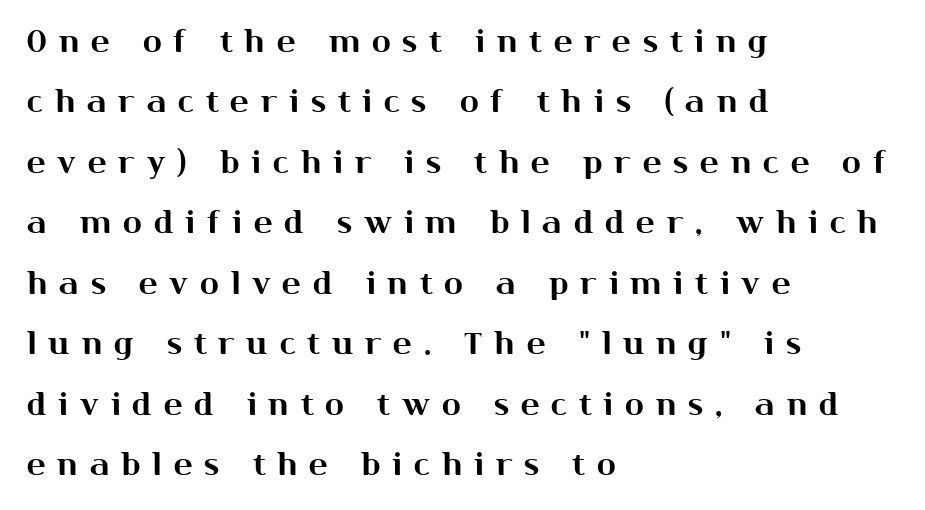
Q: Is the text italic (slanted)? A: No, it is upright.
Q: Is the typeface a serif or a sans-serif typeface? A: Sans-serif.
Q: Is the text underlined? A: No.
Q: How is the paragraph aligned? A: Left-aligned.
Q: Is the spacing between letters normal or unusually wide? A: Unusually wide.
Q: Is the spacing between lines tight, normal or loose? A: Loose.
Q: Width (condensed, normal, or wide)? A: Normal.
Q: Stroke contrast? A: Medium.
Q: x-height? A: Medium.
Q: Monospaced? A: No.
